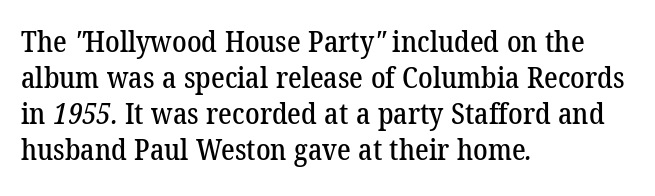
Are there feet on the stems? There are — it's a serif. How are the letters spaced? Ordinarily, with no added tracking. A typesetter would call this proportional, since set widths differ per character. The zone under the glyphs is completely vacant.
